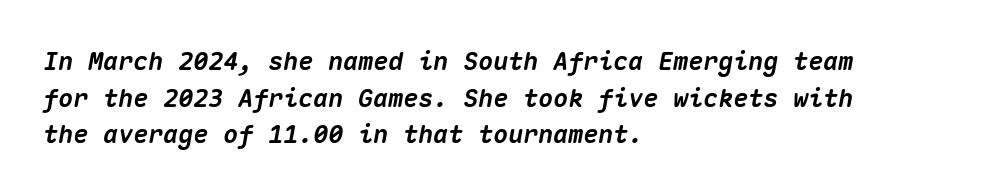
{"italic": "yes", "lean": "right", "slant_degrees": 10, "bold": "yes", "underline": "no", "align": "left", "line_spacing": "normal", "line_spacing_ratio": 1.47, "letter_spacing": "normal", "letter_spacing_em": 0.0, "glyph_px": 25}
